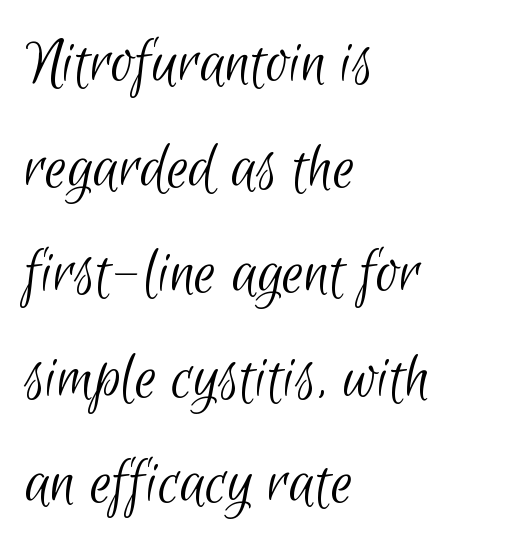
Each letter keeps its own natural width here, so spacing adapts to shape. Honestly, the row spacing looks completely unremarkable. The weight would be labelled regular, book, light, or lighter still. Caption: standard tracking, unaltered.
